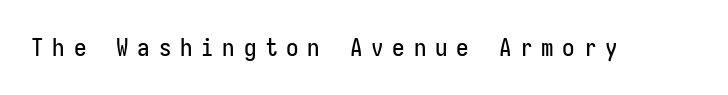
{"italic": "no", "underline": "no", "letter_spacing": "wide", "letter_spacing_em": 0.35, "glyph_px": 25}
